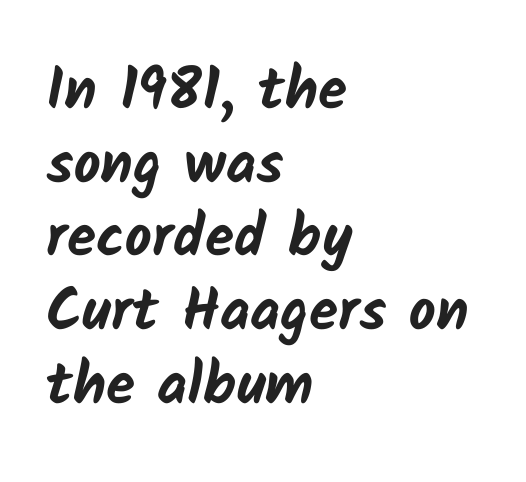
Q: Is the text bold? A: Yes.
Q: Is the typeface a serif or a sans-serif typeface? A: Sans-serif.
Q: Is the text underlined? A: No.
Q: How is the paragraph aligned? A: Left-aligned.
Q: Is the spacing between letters normal or unusually wide? A: Normal.
Q: Is the spacing between lines tight, normal or loose? A: Normal.
Q: Width (condensed, normal, or wide)? A: Normal.
Q: Stroke contrast? A: Low.
Q: x-height? A: Medium.
Q: Monospaced? A: No.
